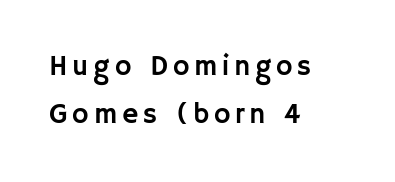
This sample has the flowing, uneven cadence of proportional lettering. The lines in this sample share a left origin and differ only in where they stop. Each new line begins a customary step beneath the previous one. This rendering features lettering with no underline. Notice how the stems are strictly vertical — no italics here.
